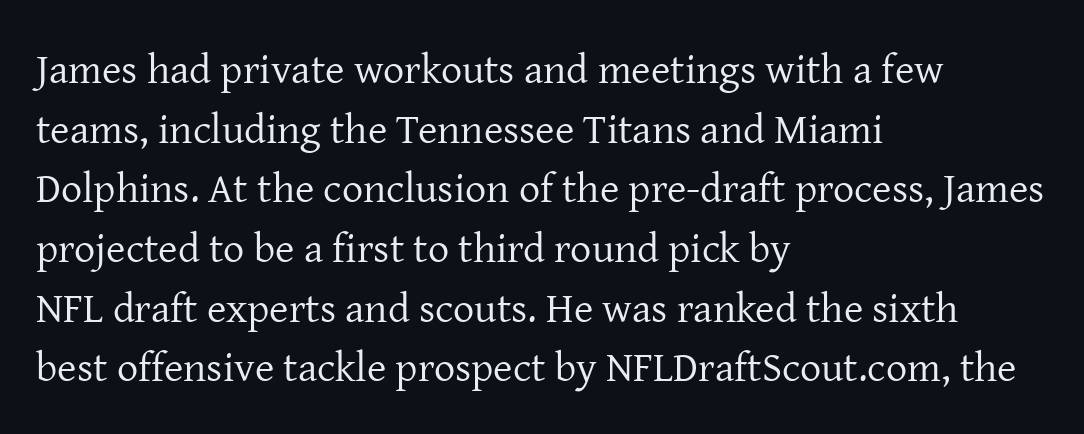
{"serif": "yes", "italic": "no", "bold": "no", "weight": "regular", "width": "normal", "stroke_contrast": "low", "x_height": "medium", "monospaced": "no", "underline": "no", "align": "left", "line_spacing": "normal", "line_spacing_ratio": 1.42, "letter_spacing": "normal", "letter_spacing_em": 0.0, "glyph_px": 42}
